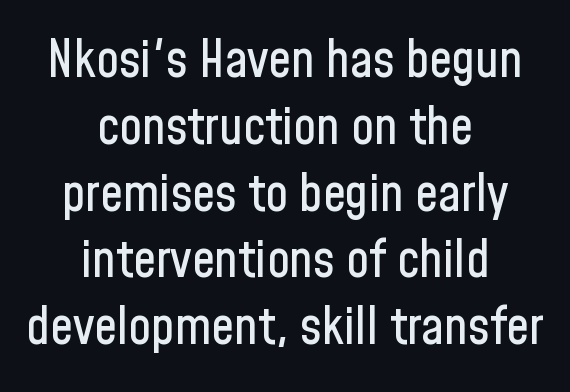
{"serif": "no", "italic": "no", "width": "condensed", "stroke_contrast": "low", "x_height": "medium", "monospaced": "no", "underline": "no", "align": "center", "line_spacing": "normal", "line_spacing_ratio": 1.31, "letter_spacing": "normal", "letter_spacing_em": 0.0, "glyph_px": 51}
